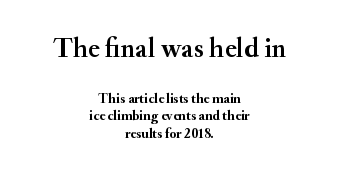
Q: Is the text bold? A: Yes.
Q: Is the text italic (slanted)? A: No, it is upright.
Q: Is the typeface a serif or a sans-serif typeface? A: Serif.
Q: Is the text underlined? A: No.
Q: How is the paragraph aligned? A: Centered.
Q: Is the spacing between letters normal or unusually wide? A: Normal.
Q: Which block of text is set in a larger size, the first (top) or the second (bottom)? A: The first (top) one.
Q: Width (condensed, normal, or wide)? A: Normal.
Q: Stroke contrast? A: Medium.
Q: x-height? A: Small.
Q: Monospaced? A: No.
